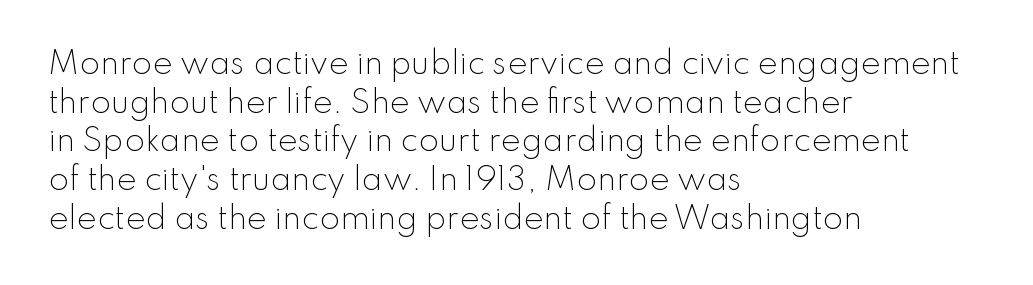
{"serif": "no", "italic": "no", "bold": "no", "weight": "light", "width": "normal", "stroke_contrast": "low", "x_height": "small", "monospaced": "no", "underline": "no", "align": "left", "line_spacing": "normal", "line_spacing_ratio": 1.29, "letter_spacing": "normal", "letter_spacing_em": 0.0, "glyph_px": 30}
